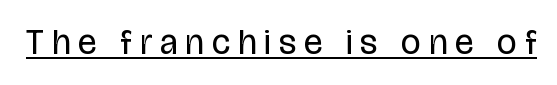
{"serif": "no", "italic": "no", "bold": "no", "weight": "regular", "width": "condensed", "stroke_contrast": "low", "x_height": "large", "monospaced": "no", "underline": "yes", "letter_spacing": "wide", "letter_spacing_em": 0.23, "glyph_px": 35}
